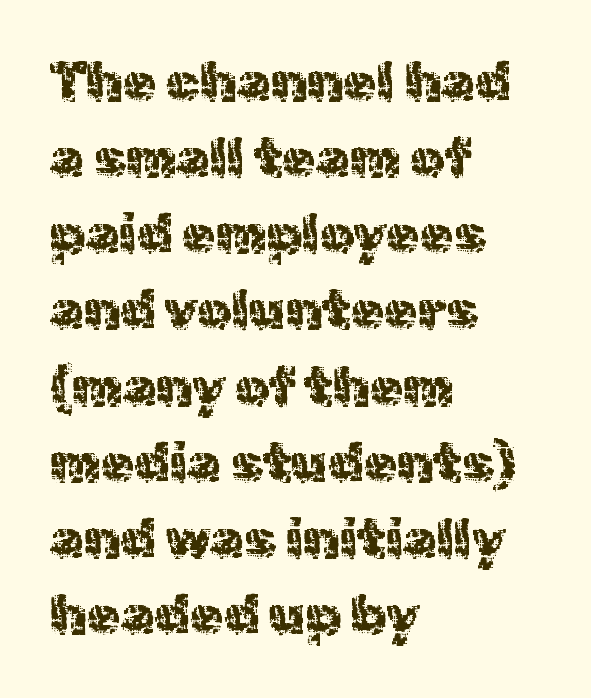
Q: Is the text italic (slanted)? A: No, it is upright.
Q: Is the typeface a serif or a sans-serif typeface? A: Sans-serif.
Q: Is the text underlined? A: No.
Q: How is the paragraph aligned? A: Left-aligned.
Q: Is the spacing between letters normal or unusually wide? A: Normal.
Q: Is the spacing between lines tight, normal or loose? A: Normal.
Q: Width (condensed, normal, or wide)? A: Normal.
Q: x-height? A: Medium.
Q: Monospaced? A: No.
